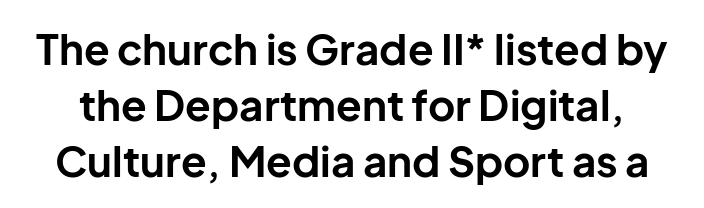
{"serif": "no", "italic": "no", "bold": "yes", "weight": "bold", "width": "normal", "stroke_contrast": "low", "x_height": "medium", "monospaced": "no", "underline": "no", "line_spacing": "normal", "line_spacing_ratio": 1.33, "letter_spacing": "normal", "letter_spacing_em": 0.0, "glyph_px": 42}
